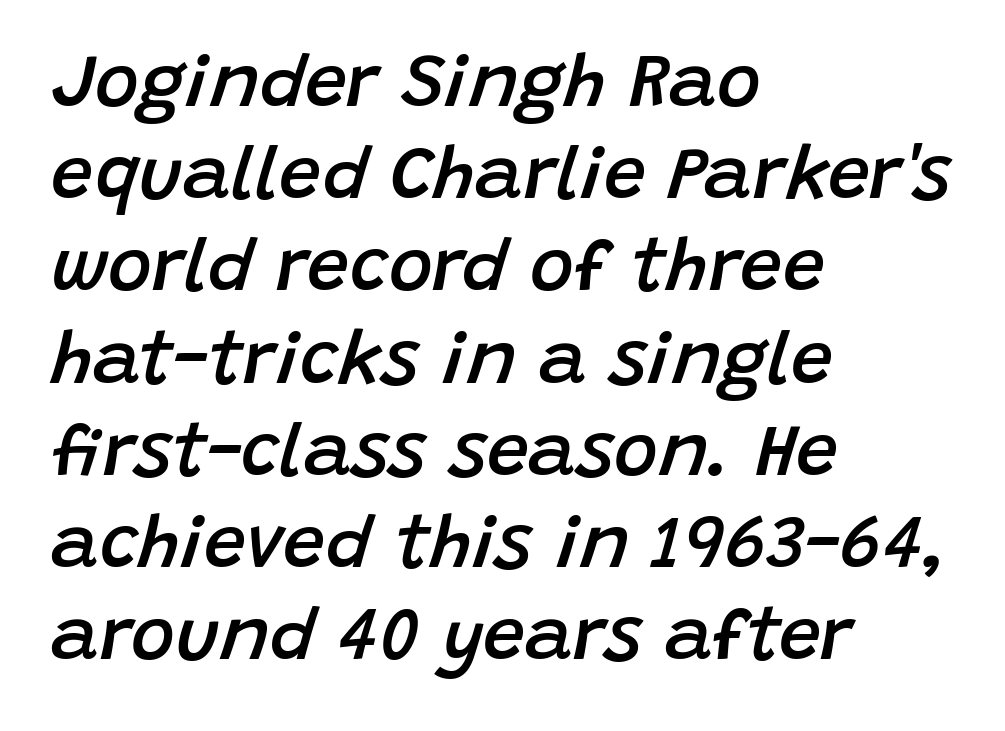
Q: Is the text bold? A: Semi-bold.
Q: Is the text italic (slanted)? A: Yes, it leans right by about 15 degrees.
Q: Is the text underlined? A: No.
Q: How is the paragraph aligned? A: Left-aligned.
Q: Is the spacing between letters normal or unusually wide? A: Normal.
Q: Width (condensed, normal, or wide)? A: Normal.
Q: Stroke contrast? A: Low.
Q: x-height? A: Large.
Q: Monospaced? A: No.
